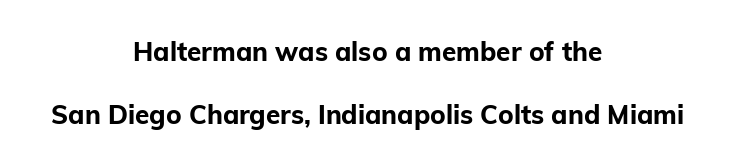
The image shows 26 px bold type, upright; set centered, loose line spacing (2.43x), normal letter spacing, not underlined.
